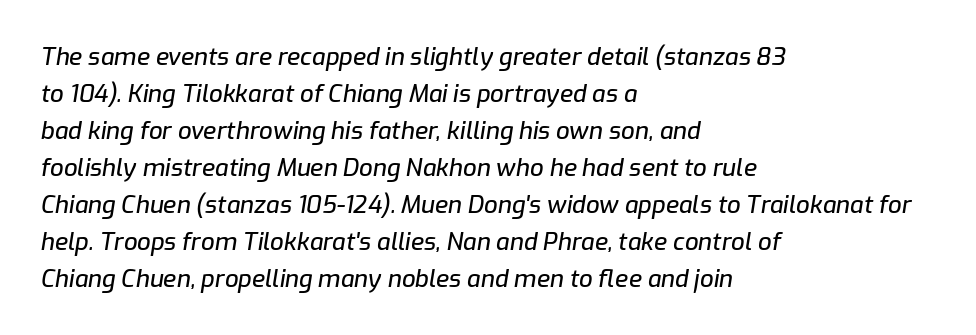
Q: Is the text italic (slanted)? A: Yes, it leans right by about 9 degrees.
Q: Is the text underlined? A: No.
Q: How is the paragraph aligned? A: Left-aligned.
Q: Is the spacing between letters normal or unusually wide? A: Normal.
Q: Is the spacing between lines tight, normal or loose? A: Normal.
